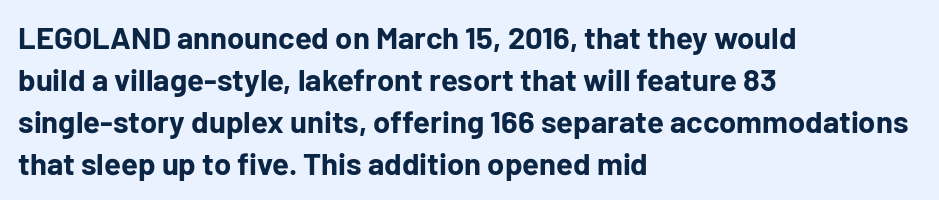
The image shows 31 px bold sans-serif type, upright; set left-aligned, normal line spacing (1.35x), normal letter spacing, not underlined; low stroke contrast and a medium x-height.
